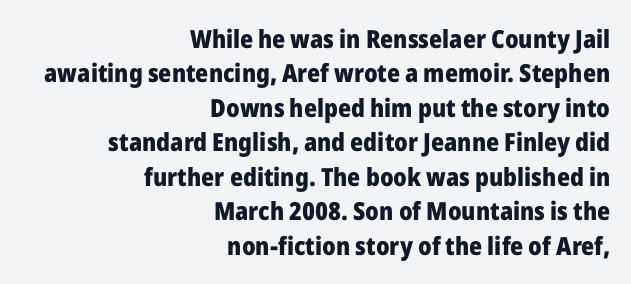
The image shows 25 px bold type, upright; set right-aligned, normal line spacing (1.38x), normal letter spacing, not underlined.
